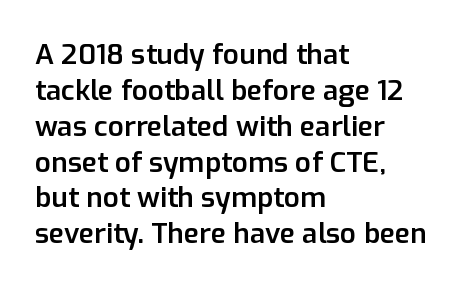
Observe the absence of serifs on each vertical stroke in this sample. The foot of each line stays bare and open. What weight is shown? A semibold, between regular and bold. Line spacing here is normal.
